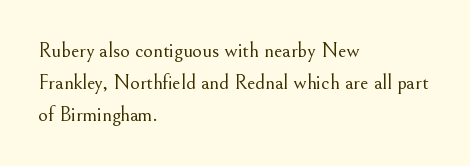
Q: Is the text bold? A: No.
Q: Is the text italic (slanted)? A: No, it is upright.
Q: Is the text underlined? A: No.
Q: How is the paragraph aligned? A: Left-aligned.
Q: Is the spacing between letters normal or unusually wide? A: Normal.
Q: Is the spacing between lines tight, normal or loose? A: Normal.
